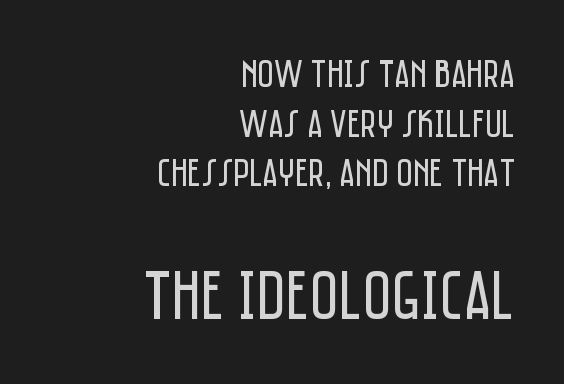
{"serif": "no", "italic": "no", "bold": "no", "weight": "regular", "width": "condensed", "stroke_contrast": "low", "x_height": "large", "monospaced": "no", "underline": "no", "align": "right", "line_spacing_ratio": 1.24, "letter_spacing": "normal", "letter_spacing_em": 0.0, "larger_block": "second", "size_ratio": 1.75, "glyph_px": 70}
